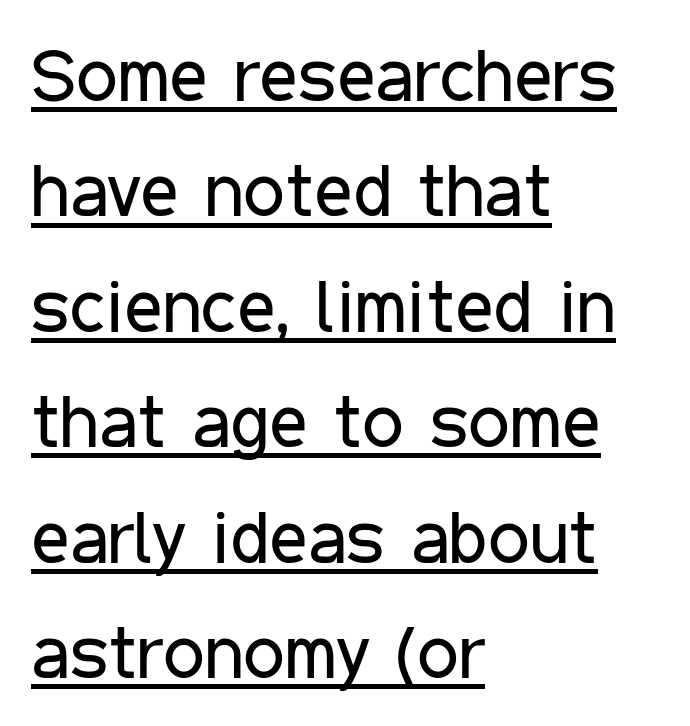
You can tell from the bare stems that sans-serif type was used. The font's upright variant was chosen for this text. This is underlined copy, the kind a proofreader might mark for attention. No letter is thick-stroked: the sample isn't bold. A classic flush-left, rag-right setting is used for this passage.
